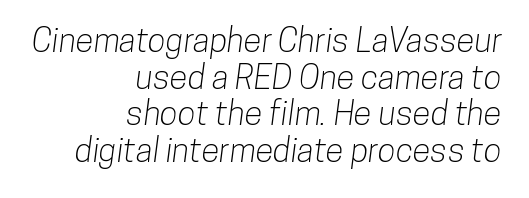
{"serif": "no", "width": "condensed", "stroke_contrast": "low", "x_height": "medium", "monospaced": "no", "underline": "no", "align": "right", "line_spacing": "tight", "line_spacing_ratio": 1.11, "letter_spacing": "normal", "letter_spacing_em": 0.0, "glyph_px": 33}
